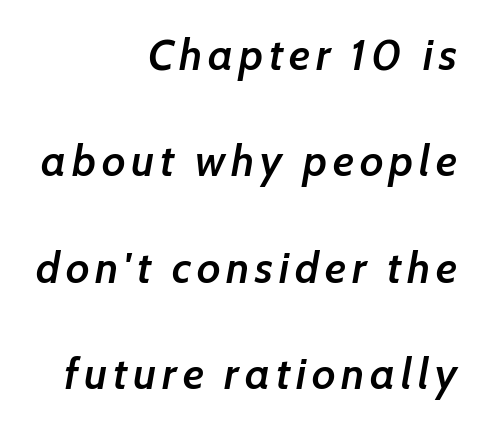
Q: Is the text bold? A: Semi-bold.
Q: Is the text italic (slanted)? A: Yes, it leans right by about 7 degrees.
Q: Is the text underlined? A: No.
Q: How is the paragraph aligned? A: Right-aligned.
Q: Is the spacing between lines tight, normal or loose? A: Loose.
Q: Width (condensed, normal, or wide)? A: Normal.
Q: Stroke contrast? A: Low.
Q: x-height? A: Medium.
Q: Monospaced? A: No.
